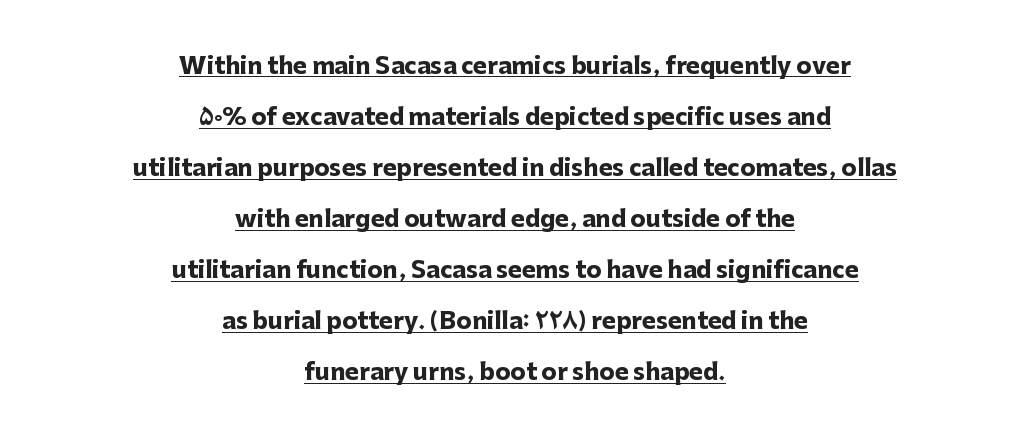
The image shows 23 px bold type, upright; set centered, loose line spacing (2.22x), normal letter spacing, underlined.
